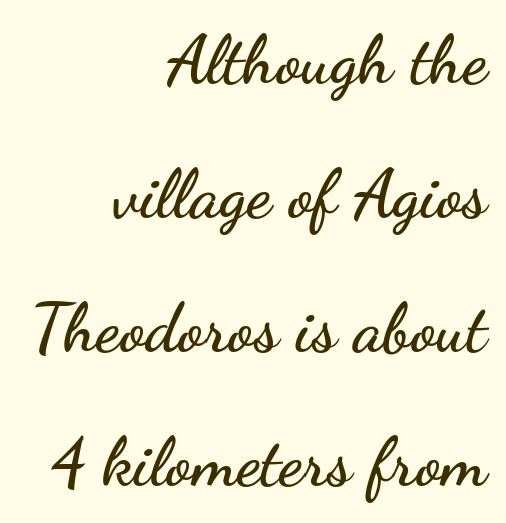
Q: Is the text italic (slanted)? A: Yes.
Q: Is the typeface a serif or a sans-serif typeface? A: Sans-serif.
Q: Is the text underlined? A: No.
Q: How is the paragraph aligned? A: Right-aligned.
Q: Is the spacing between letters normal or unusually wide? A: Normal.
Q: Is the spacing between lines tight, normal or loose? A: Loose.
Q: Width (condensed, normal, or wide)? A: Wide.
Q: Stroke contrast? A: Low.
Q: x-height? A: Small.
Q: Monospaced? A: No.
